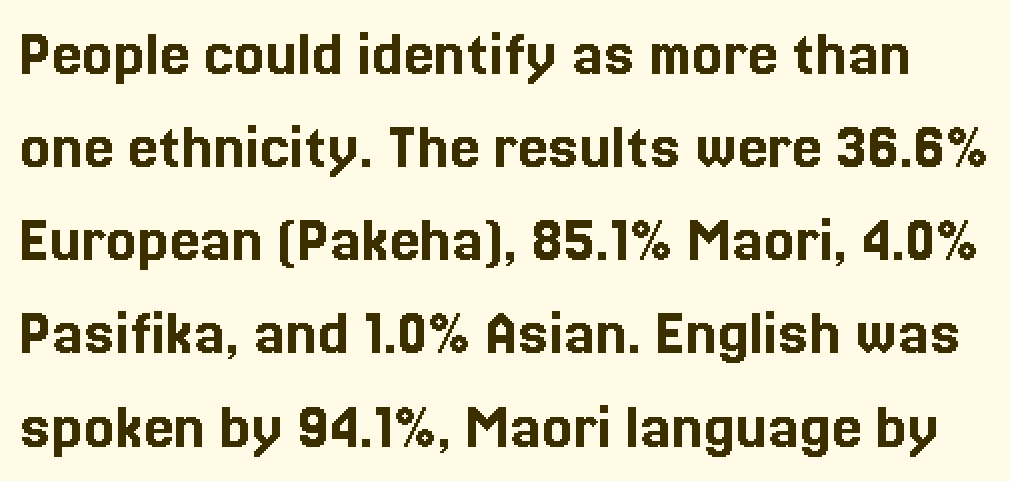
{"italic": "no", "width": "normal", "x_height": "medium", "monospaced": "no", "underline": "no", "line_spacing": "normal", "line_spacing_ratio": 1.37, "letter_spacing": "normal", "letter_spacing_em": 0.0, "glyph_px": 68}
